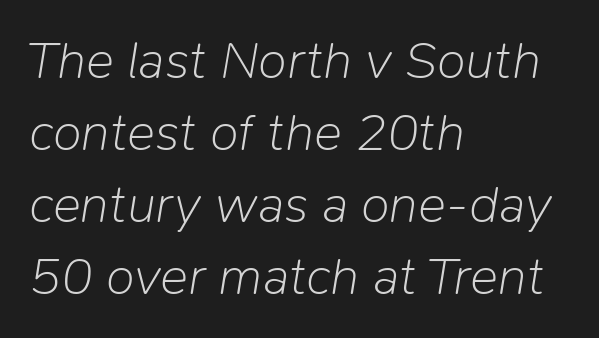
The image shows 53 px light type, italic (leaning right); set left-aligned, normal line spacing (1.36x), normal letter spacing, not underlined; low stroke contrast and a medium x-height.
